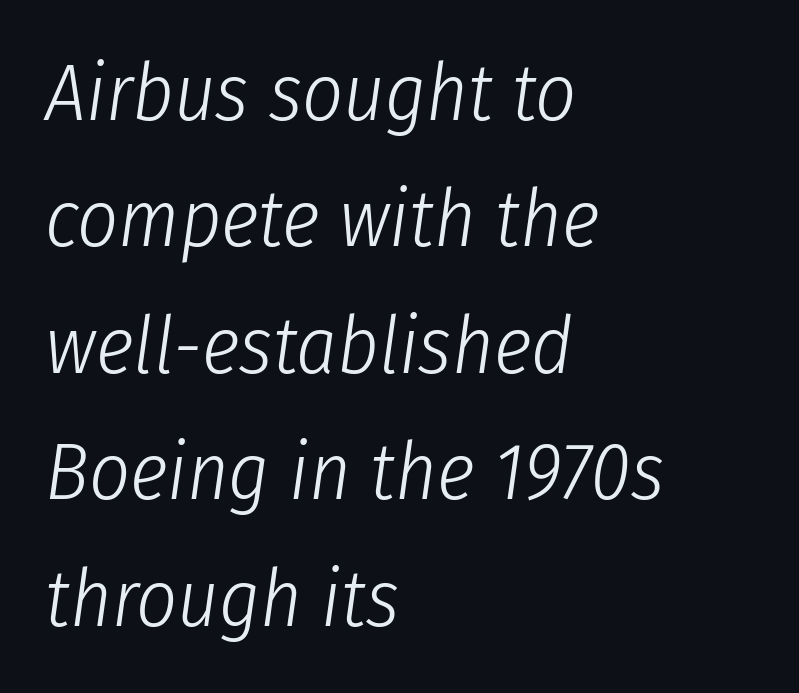
{"italic": "yes", "lean": "right", "slant_degrees": 8, "bold": "no", "weight": "light", "width": "condensed", "stroke_contrast": "low", "x_height": "medium", "monospaced": "no", "underline": "no", "align": "left", "line_spacing": "normal", "line_spacing_ratio": 1.58, "letter_spacing": "normal", "letter_spacing_em": 0.0, "glyph_px": 80}
